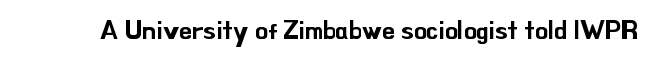
Q: Is the text italic (slanted)? A: No, it is upright.
Q: Is the text underlined? A: No.
Q: Is the spacing between letters normal or unusually wide? A: Normal.
